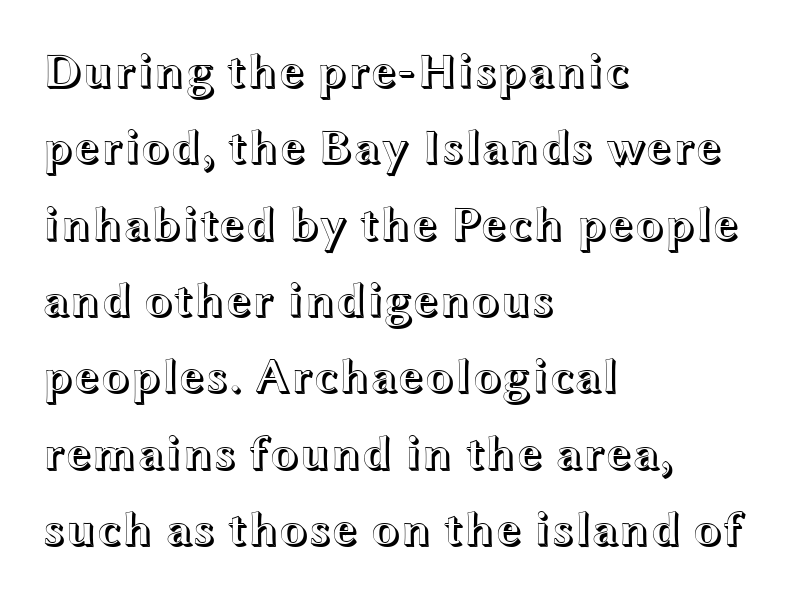
Characters remain perfectly vertical along every line. These lines are rendered in a variable-pitch font. The vertical gap from one line to the next is medium. Here the glyphs are tracked normally, forming tight word shapes.
